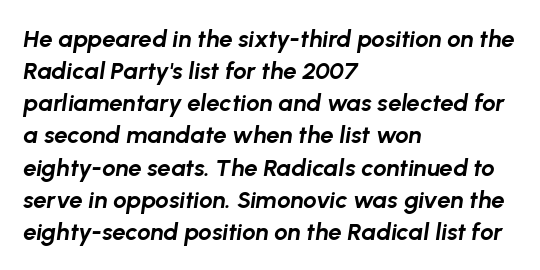
Every row of glyphs begins at an identical x-position on the left. These lines sit exactly where default settings would place them. Standard letterfit; no display-style spreading of the glyphs. Heavy-handed strokes throughout: this text is bold.
